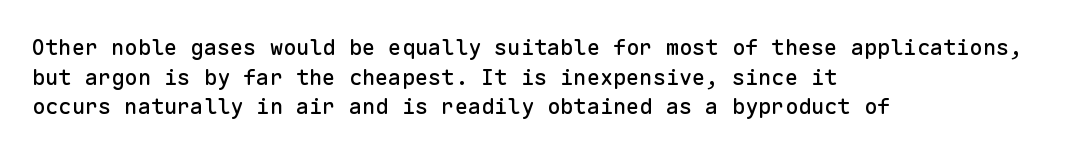
Q: Is the text italic (slanted)? A: No, it is upright.
Q: Is the text underlined? A: No.
Q: How is the paragraph aligned? A: Left-aligned.
Q: Is the spacing between letters normal or unusually wide? A: Normal.
Q: Is the spacing between lines tight, normal or loose? A: Normal.
